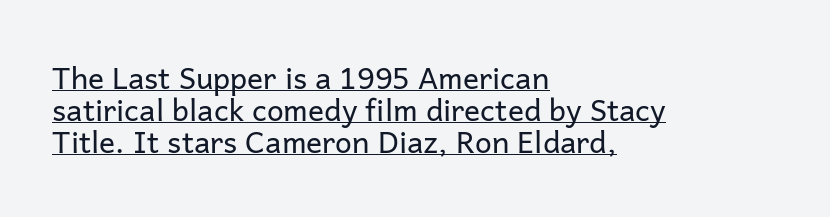
Character widths vary here, with narrow letters taking less room than wide ones. You can tell from the bare stems that sans-serif type was used. Each stroke keeps to a modest, everyday thickness or less. A typographer would call this underscored text. This sample uses plain, unmodified letter spacing.
